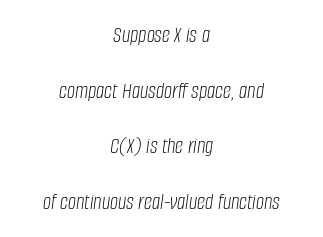
{"italic": "yes", "lean": "right", "slant_degrees": 8, "bold": "no", "underline": "no", "align": "center", "line_spacing": "loose", "line_spacing_ratio": 2.42, "letter_spacing": "normal", "letter_spacing_em": 0.0, "glyph_px": 23}
